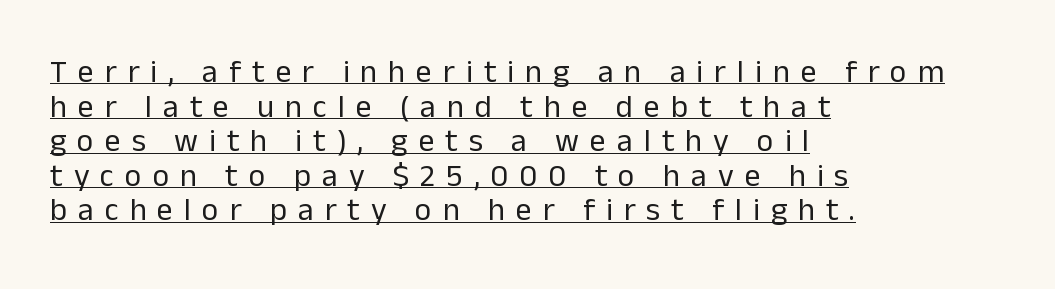
{"serif": "no", "italic": "no", "bold": "no", "weight": "regular", "width": "normal", "stroke_contrast": "low", "x_height": "medium", "monospaced": "no", "underline": "yes", "align": "left", "line_spacing": "tight", "line_spacing_ratio": 1.08, "letter_spacing": "wide", "letter_spacing_em": 0.34, "glyph_px": 32}
